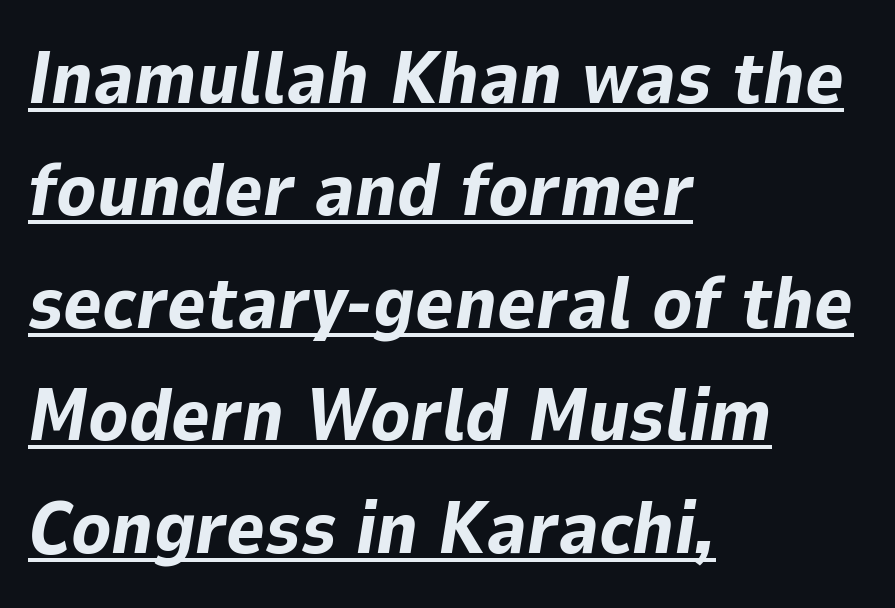
The text block is weighted toward the left margin, trailing off unevenly rightward. There's an unmistakable incline to the writing here. Observe the ordinary spacing: letters are neighbours, not strangers. A typesetter would call this proportional, since set widths differ per character. Regular leading.
